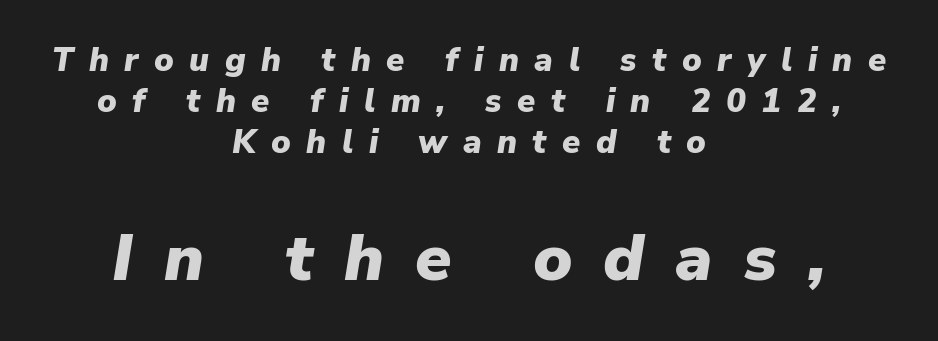
{"italic": "yes", "lean": "right", "slant_degrees": 9, "bold": "yes", "weight": "heavy", "width": "normal", "stroke_contrast": "low", "x_height": "medium", "monospaced": "no", "underline": "no", "align": "center", "line_spacing_ratio": 1.24, "letter_spacing": "wide", "letter_spacing_em": 0.47, "larger_block": "second", "size_ratio": 2.0, "glyph_px": 66}
